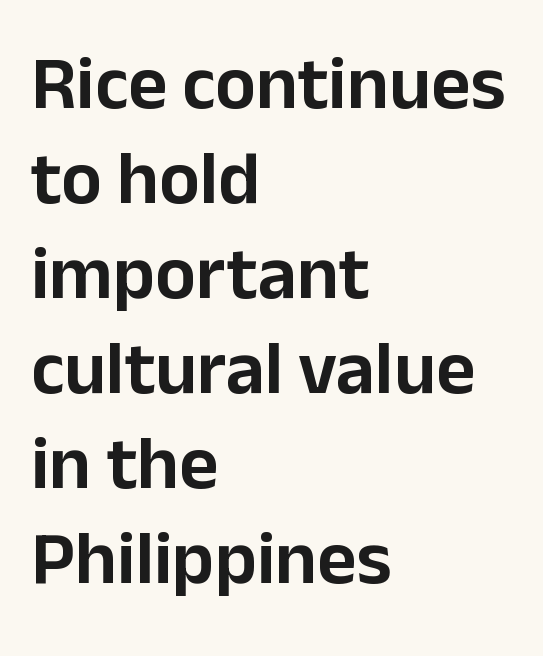
This sample is left-justified, so line endings fall wherever the words run out. Proportional: the letters do not fall into vertical columns. Descender tails drop into unmarked territory. One glance says typical: line gaps are just what's usual. Italic: no, the glyphs are upright roman. Is the letter spacing exaggerated? No — it looks like the ordinary default.
